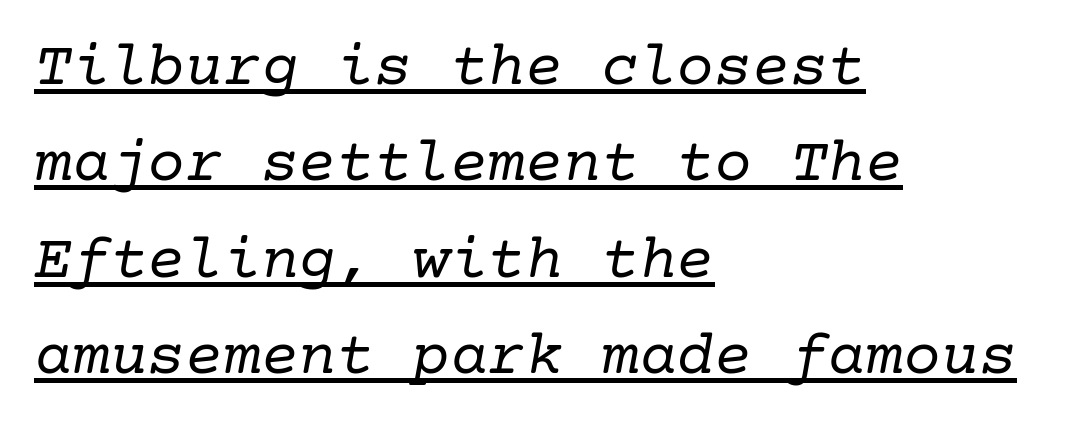
The image shows 63 px regular-weight serif type, italic (leaning right); set left-aligned, normal line spacing (1.53x), normal letter spacing, underlined; low stroke contrast and a medium x-height.
